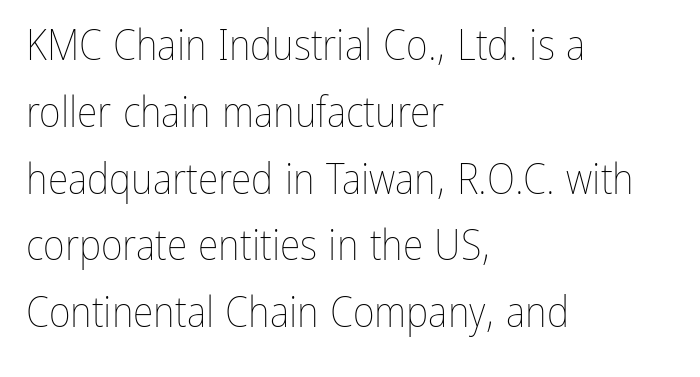
{"italic": "no", "bold": "no", "weight": "thin", "width": "condensed", "stroke_contrast": "low", "x_height": "medium", "monospaced": "no", "underline": "no", "align": "left", "line_spacing": "normal", "line_spacing_ratio": 1.59, "letter_spacing": "normal", "letter_spacing_em": 0.0, "glyph_px": 42}
